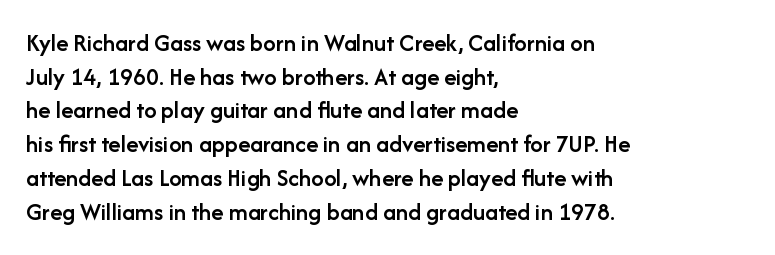
Q: Is the text bold? A: Semi-bold.
Q: Is the text italic (slanted)? A: No, it is upright.
Q: Is the text underlined? A: No.
Q: How is the paragraph aligned? A: Left-aligned.
Q: Is the spacing between letters normal or unusually wide? A: Normal.
Q: Is the spacing between lines tight, normal or loose? A: Normal.
